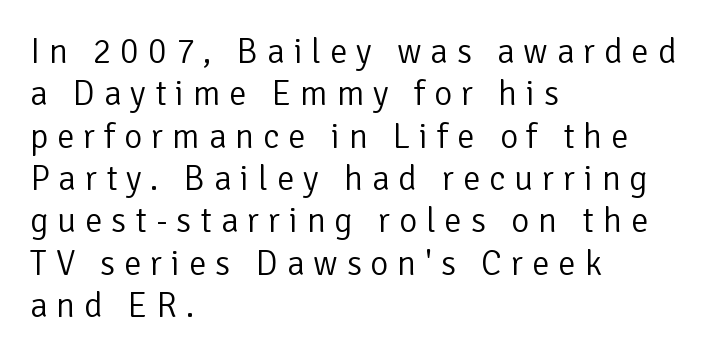
The passage shown is typed in a proportional face where columns would drift. The letters stand upright; this is a roman face. This reads as an unemphasized weight, regular at the heaviest. The glyphs are unaccompanied by any horizontal stroke below them. Where is the straight margin? On the left.
